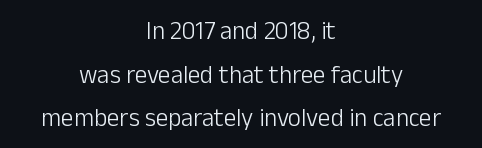
{"italic": "no", "bold": "no", "underline": "no", "align": "center", "line_spacing_ratio": 1.75, "letter_spacing": "normal", "letter_spacing_em": 0.0, "glyph_px": 25}
